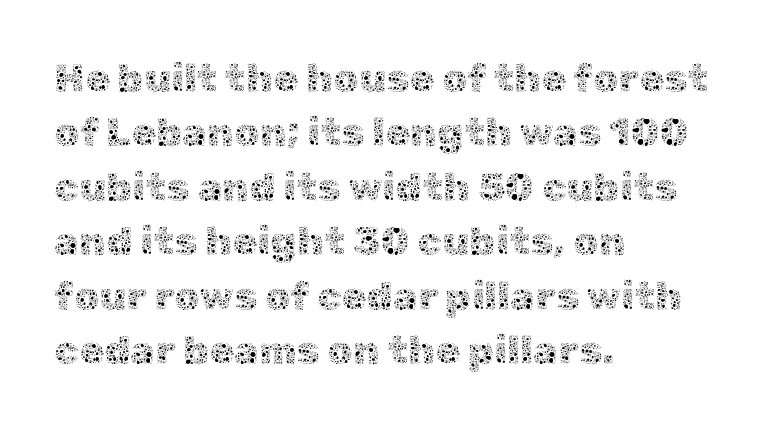
Underlining? Definitely not there. The letters look calm and open, with moderate or lighter stems. Each letter keeps its own natural width here, so spacing adapts to shape. Does the copy run flush right? No — it runs flush left. Standard letterfit; no display-style spreading of the glyphs.
